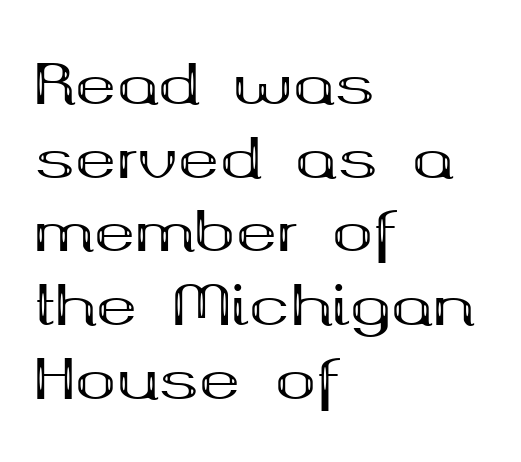
The image shows 55 px bold, wide serif type, upright; set left-aligned, normal line spacing (1.34x), normal letter spacing, not underlined; medium stroke contrast and a medium x-height.
